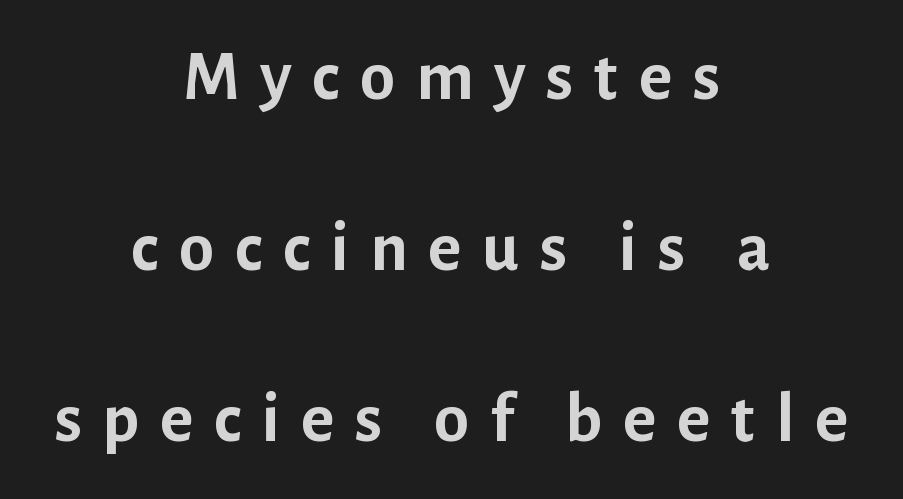
The image shows 71 px semibold sans-serif type, upright; set centered, loose line spacing (2.41x), unusually wide letter spacing (+0.29 em), not underlined; low stroke contrast and a medium x-height.
